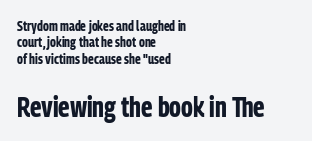
Q: Is the text bold? A: Yes.
Q: Is the text italic (slanted)? A: No, it is upright.
Q: Is the typeface a serif or a sans-serif typeface? A: Sans-serif.
Q: Is the text underlined? A: No.
Q: How is the paragraph aligned? A: Left-aligned.
Q: Is the spacing between letters normal or unusually wide? A: Normal.
Q: Which block of text is set in a larger size, the first (top) or the second (bottom)? A: The second (bottom) one.
Q: Width (condensed, normal, or wide)? A: Condensed.
Q: Stroke contrast? A: Low.
Q: x-height? A: Medium.
Q: Monospaced? A: No.
